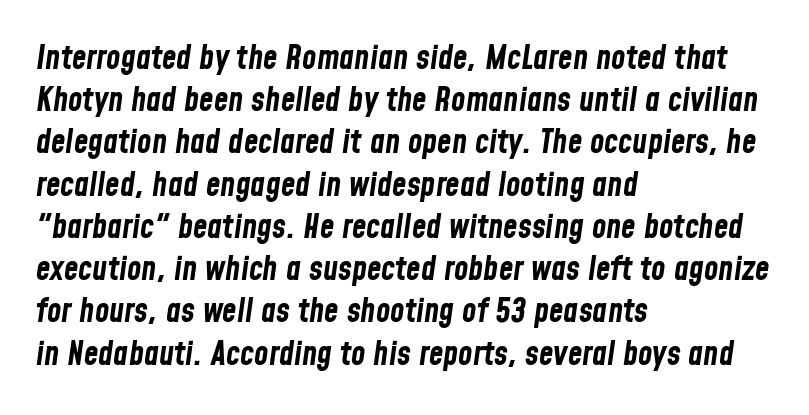
The image shows 33 px bold, condensed type, italic (leaning right); set left-aligned, normal line spacing (1.28x), normal letter spacing, not underlined; low stroke contrast and a medium x-height.
